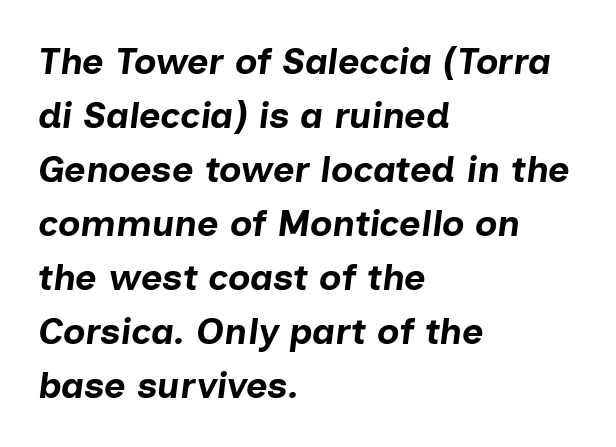
{"italic": "yes", "lean": "right", "slant_degrees": 7, "bold": "yes", "weight": "bold", "width": "normal", "stroke_contrast": "low", "x_height": "medium", "monospaced": "no", "underline": "no", "align": "left", "line_spacing": "normal", "line_spacing_ratio": 1.46, "letter_spacing": "normal", "letter_spacing_em": 0.0, "glyph_px": 37}
